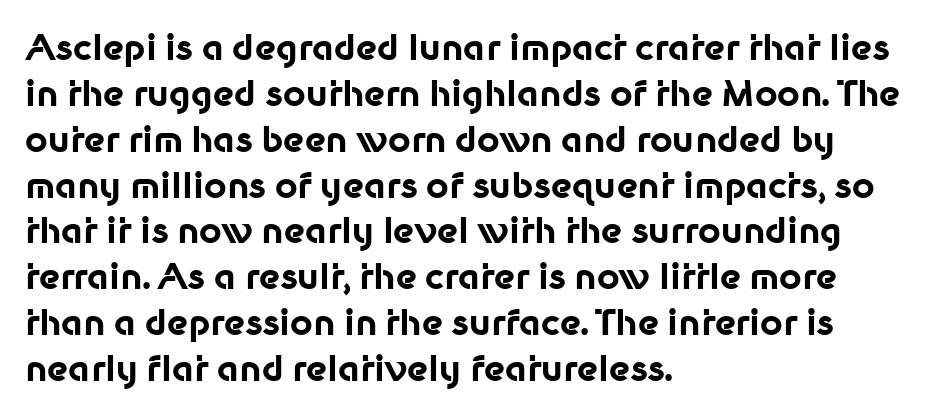
The image shows 35 px bold sans-serif type, upright; set left-aligned, normal line spacing (1.31x), normal letter spacing, not underlined; low stroke contrast and a medium x-height.
